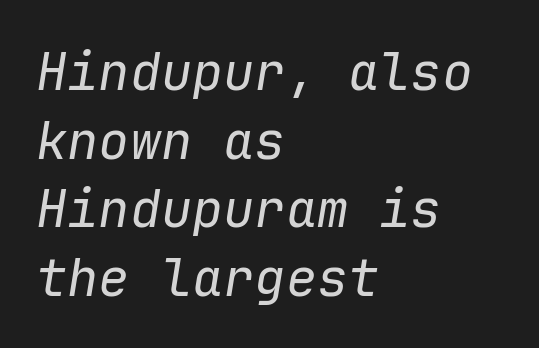
Q: Is the text bold? A: No.
Q: Is the text italic (slanted)? A: Yes, it leans right by about 9 degrees.
Q: Is the text underlined? A: No.
Q: How is the paragraph aligned? A: Left-aligned.
Q: Is the spacing between letters normal or unusually wide? A: Normal.
Q: Is the spacing between lines tight, normal or loose? A: Normal.
Q: Width (condensed, normal, or wide)? A: Normal.
Q: Stroke contrast? A: Low.
Q: x-height? A: Medium.
Q: Monospaced? A: Yes.
